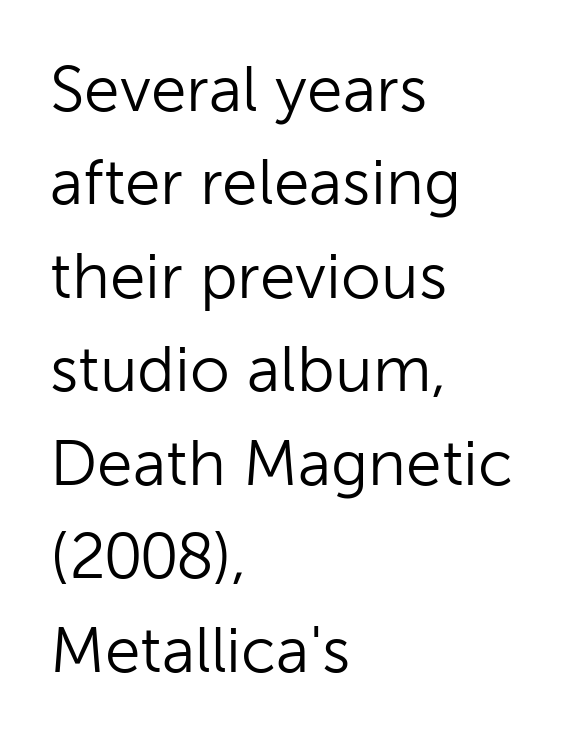
{"serif": "no", "italic": "no", "bold": "no", "weight": "light", "width": "normal", "stroke_contrast": "low", "x_height": "medium", "monospaced": "no", "underline": "no", "align": "left", "line_spacing": "normal", "line_spacing_ratio": 1.46, "letter_spacing": "normal", "letter_spacing_em": 0.0, "glyph_px": 64}
